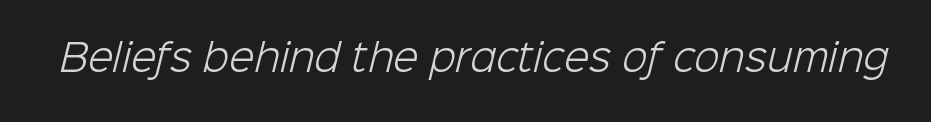
The image shows 37 px light sans-serif type; set normal letter spacing, not underlined; low stroke contrast and a medium x-height.
